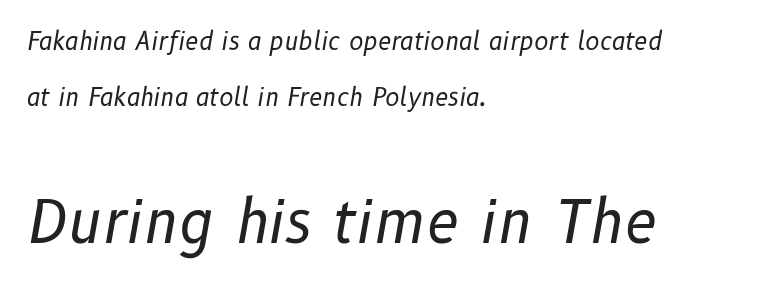
The image shows 59 px regular-weight type, italic (leaning right); set left-aligned, loose line spacing (2.35x), normal letter spacing, not underlined; the second (bottom) block is 2.46x larger; low stroke contrast and a medium x-height.
